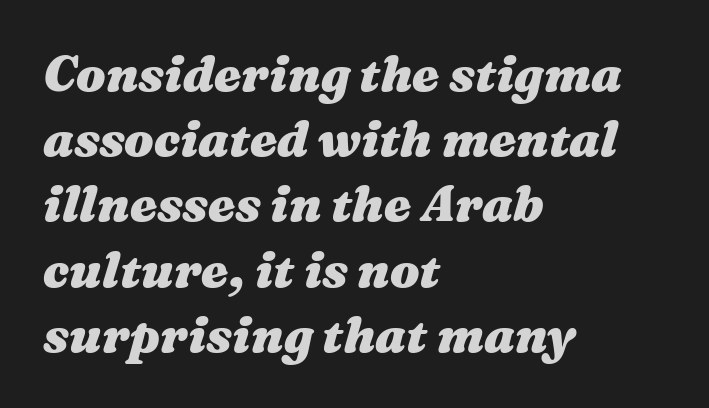
Slant detected: the letters are inclined. Note the varied advance widths — an 'i' is clearly narrower than an 'm'. The block of text has a typical density, with ordinary space between rows. Tracking here is standard; glyphs follow each other at the usual distance. Typesetter's note: full bold, strokes at maximum text heaviness. The rag falls on the right side of this text block.
